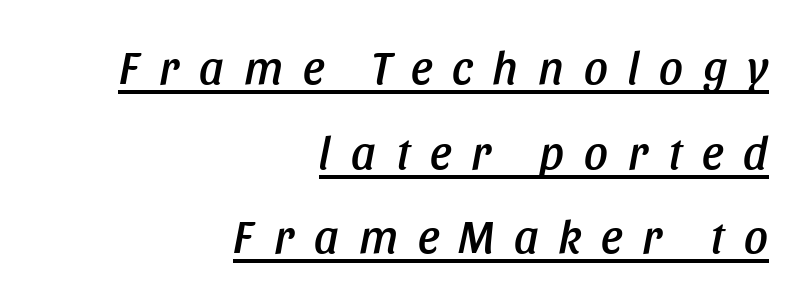
The image shows 47 px condensed type, italic (leaning right); set right-aligned, line spacing 1.8x, unusually wide letter spacing (+0.43 em), underlined; low stroke contrast and a large x-height.
